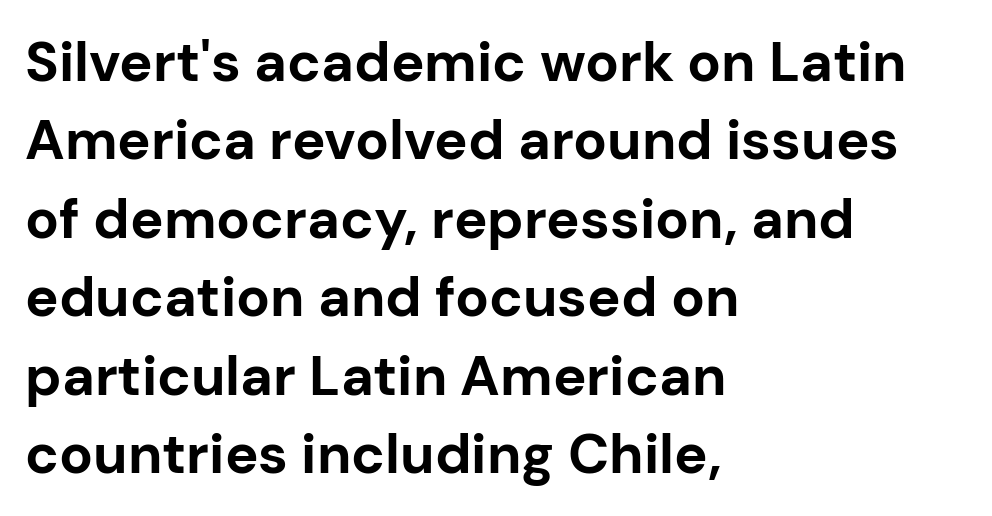
The image shows 56 px bold sans-serif type, upright; set left-aligned, normal line spacing (1.4x), normal letter spacing, not underlined; low stroke contrast and a medium x-height.
